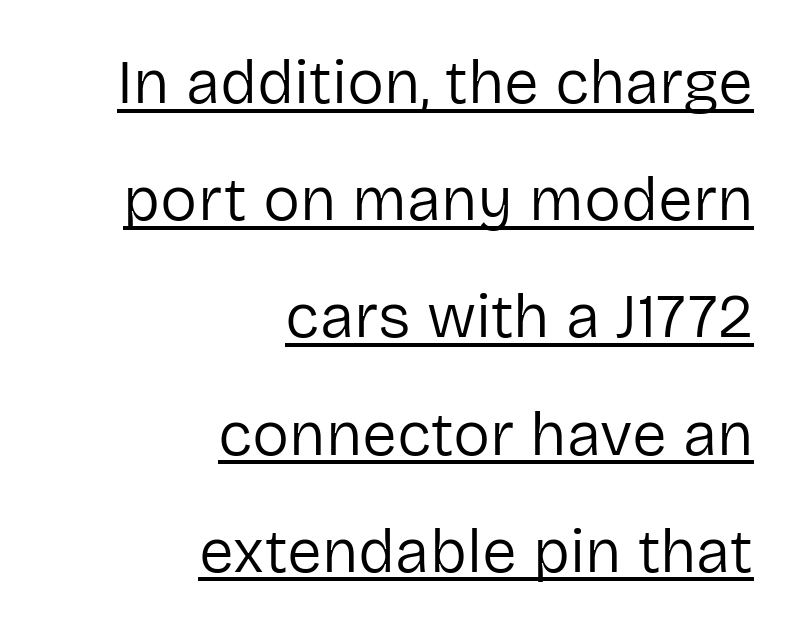
{"serif": "no", "italic": "no", "bold": "no", "weight": "regular", "width": "normal", "stroke_contrast": "low", "x_height": "medium", "monospaced": "no", "underline": "yes", "align": "right", "line_spacing_ratio": 1.89, "letter_spacing": "normal", "letter_spacing_em": 0.0, "glyph_px": 62}
